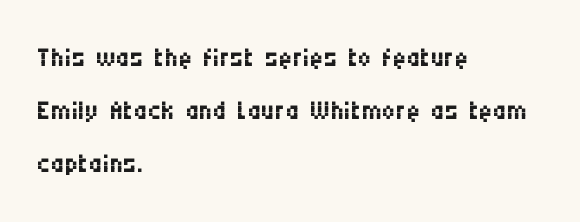
The image shows 38 px regular-weight, condensed sans-serif type, upright; set left-aligned, normal line spacing (1.4x), normal letter spacing, not underlined; medium stroke contrast and a large x-height.
